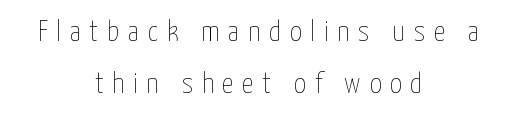
Q: Is the text bold? A: No.
Q: Is the text italic (slanted)? A: No, it is upright.
Q: Is the text underlined? A: No.
Q: How is the paragraph aligned? A: Centered.
Q: Is the spacing between letters normal or unusually wide? A: Unusually wide.
Q: Width (condensed, normal, or wide)? A: Condensed.
Q: Stroke contrast? A: Low.
Q: x-height? A: Medium.
Q: Monospaced? A: No.
